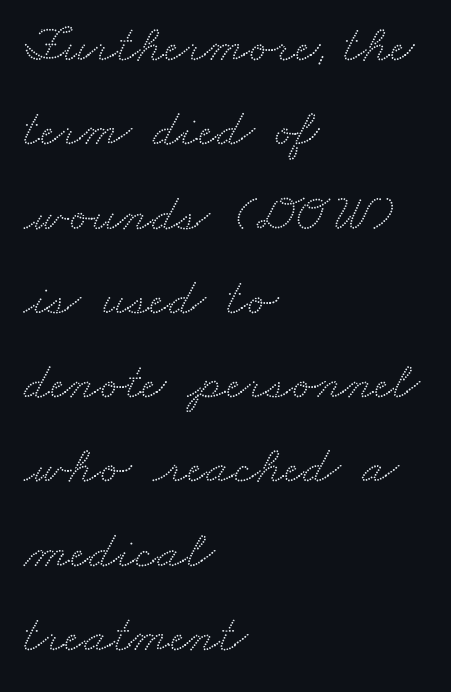
Q: Is the typeface a serif or a sans-serif typeface? A: Serif.
Q: Is the text underlined? A: No.
Q: How is the paragraph aligned? A: Left-aligned.
Q: Is the spacing between letters normal or unusually wide? A: Normal.
Q: Is the spacing between lines tight, normal or loose? A: Normal.
Q: Width (condensed, normal, or wide)? A: Wide.
Q: Stroke contrast? A: Medium.
Q: x-height? A: Small.
Q: Monospaced? A: No.
